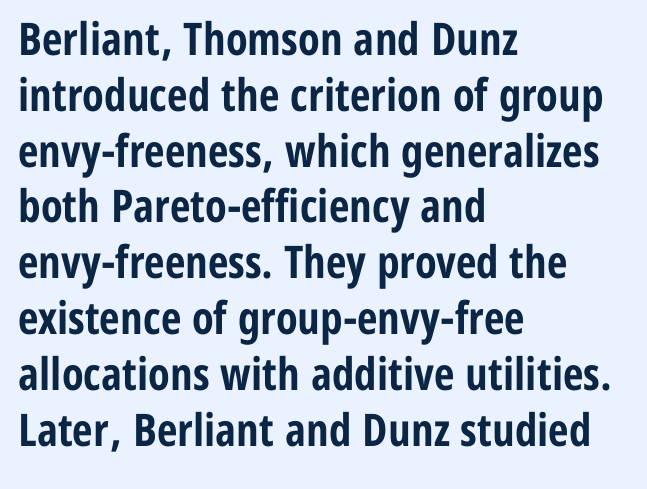
The image shows 45 px bold, condensed sans-serif type, upright; set left-aligned, line spacing 1.24x, normal letter spacing, not underlined; low stroke contrast and a medium x-height.
